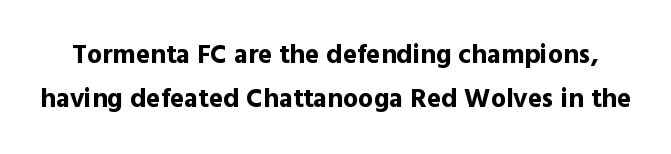
How heavy is the stroke? Heavy — this is a bold. Students, note that the glyphs here touch the page at normal intervals. Nobody drew a line under any word here. The lines sit at an ordinary, default distance from one another.
